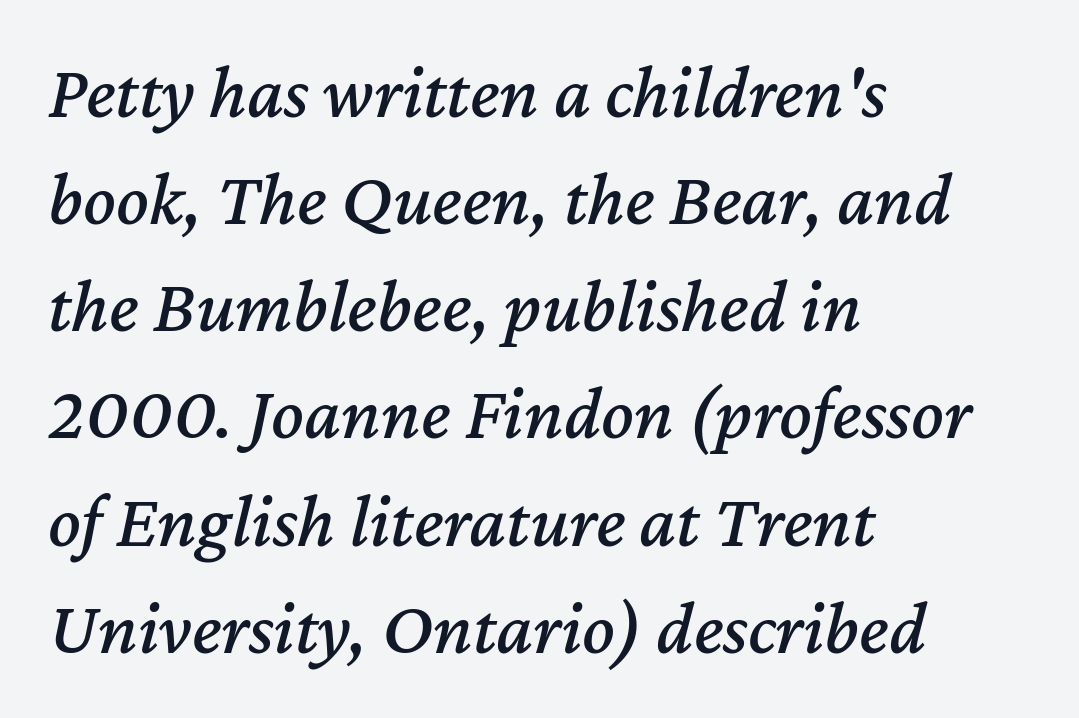
The image shows 76 px text type, italic (leaning right); set left-aligned, normal line spacing (1.41x), normal letter spacing, not underlined; medium stroke contrast and a medium x-height.
